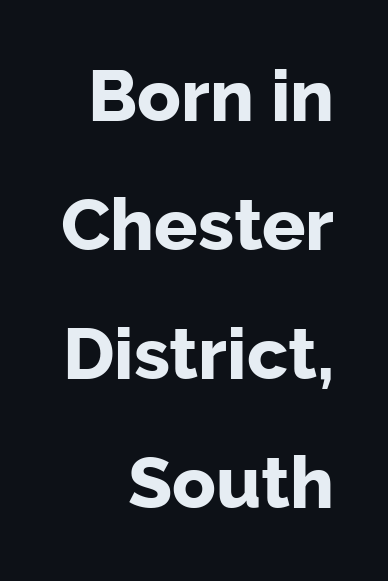
The image shows 72 px bold sans-serif type, upright; set right-aligned, line spacing 1.79x, normal letter spacing, not underlined; low stroke contrast and a medium x-height.
